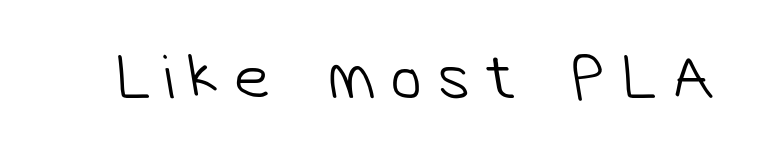
{"serif": "no", "bold": "no", "weight": "light", "width": "normal", "stroke_contrast": "low", "x_height": "medium", "monospaced": "no", "underline": "no", "letter_spacing": "wide", "letter_spacing_em": 0.23, "glyph_px": 64}
